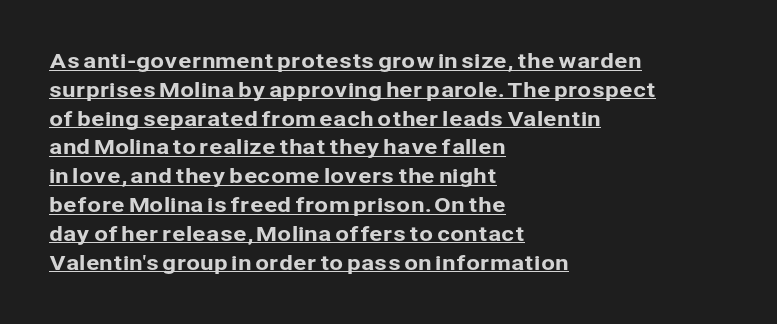
{"italic": "no", "underline": "yes", "align": "left", "line_spacing": "normal", "line_spacing_ratio": 1.44, "letter_spacing": "normal", "letter_spacing_em": 0.0, "glyph_px": 20}
